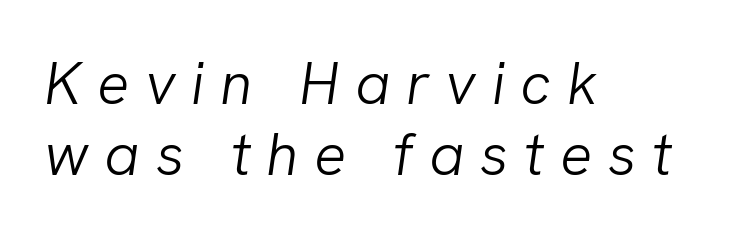
The face looks like a standard text weight, possibly lighter. Spacing verdict: proportional, widths tailored to each character. Letter spacing: wide. Italic? Definitely — the glyphs are oblique. Honestly, there is no underline to notice here at all. The paragraph has a hard left edge and a soft right edge.
